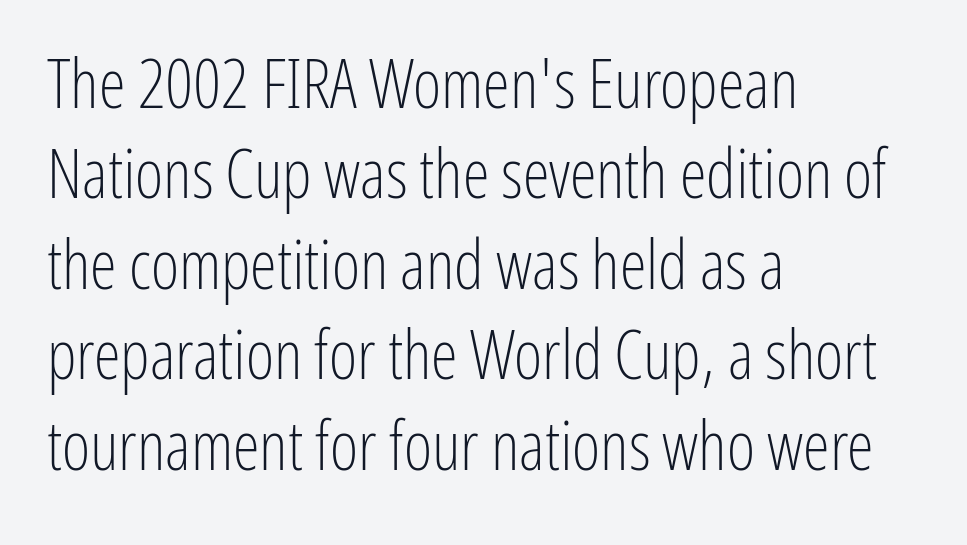
Q: Is the text bold? A: No.
Q: Is the text italic (slanted)? A: No, it is upright.
Q: Is the typeface a serif or a sans-serif typeface? A: Sans-serif.
Q: Is the text underlined? A: No.
Q: How is the paragraph aligned? A: Left-aligned.
Q: Is the spacing between letters normal or unusually wide? A: Normal.
Q: Is the spacing between lines tight, normal or loose? A: Normal.
Q: Width (condensed, normal, or wide)? A: Condensed.
Q: Stroke contrast? A: Low.
Q: x-height? A: Medium.
Q: Monospaced? A: No.
